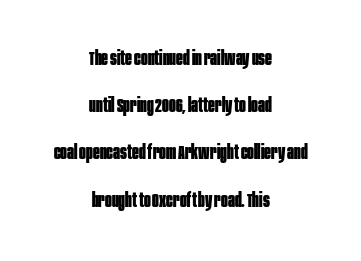
{"italic": "no", "bold": "yes", "underline": "no", "align": "center", "line_spacing": "loose", "line_spacing_ratio": 2.36, "letter_spacing": "normal", "letter_spacing_em": 0.0, "glyph_px": 20}
